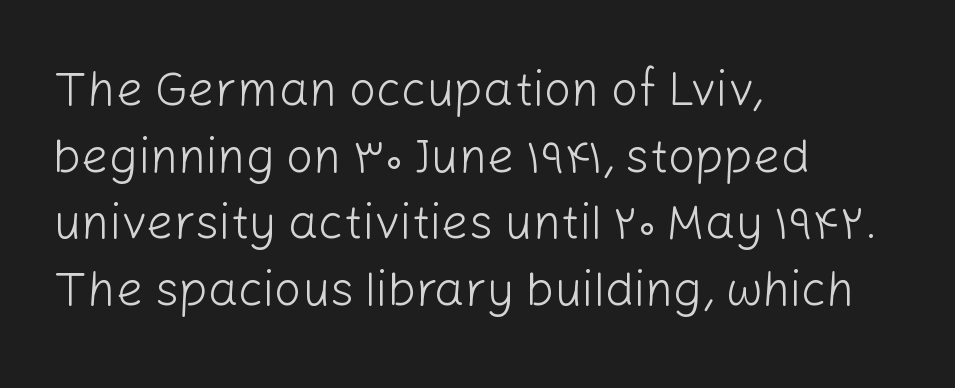
Examine the stroke ends and you'll find no serifs. Notice how the stems are strictly vertical — no italics here. The zone under the glyphs is completely vacant. The strokes are not fattened; the text isn't bold. The rendering anchors every line to the left-hand side.
